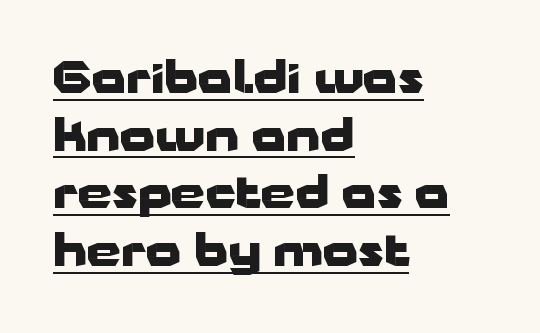
Q: Is the text bold? A: Yes.
Q: Is the text italic (slanted)? A: No, it is upright.
Q: Is the typeface a serif or a sans-serif typeface? A: Sans-serif.
Q: Is the text underlined? A: Yes.
Q: How is the paragraph aligned? A: Left-aligned.
Q: Is the spacing between letters normal or unusually wide? A: Normal.
Q: Is the spacing between lines tight, normal or loose? A: Normal.
Q: Width (condensed, normal, or wide)? A: Wide.
Q: Stroke contrast? A: Low.
Q: x-height? A: Medium.
Q: Monospaced? A: No.
